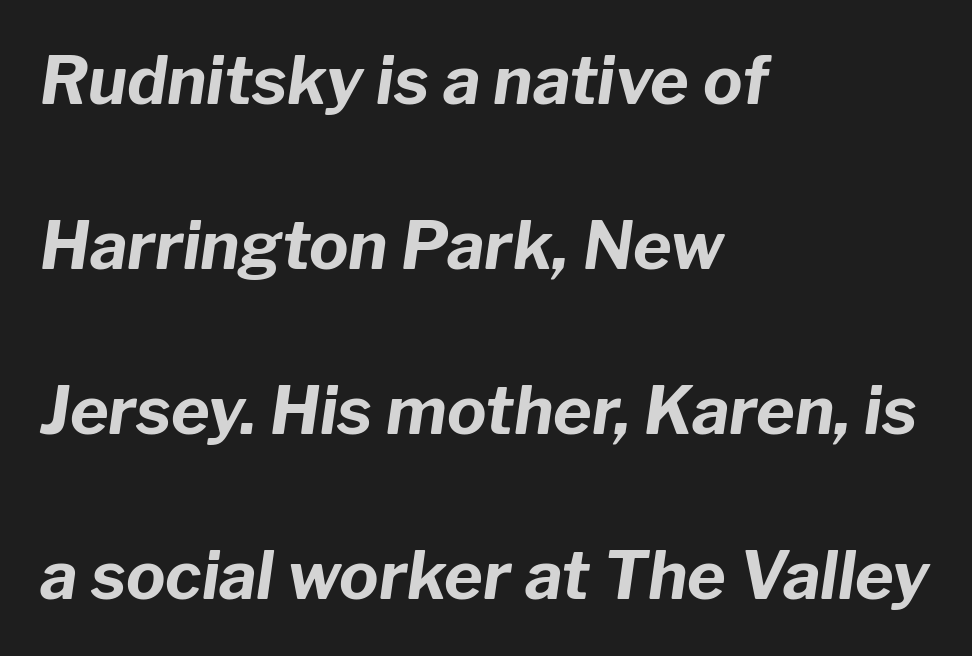
{"italic": "yes", "lean": "right", "slant_degrees": 8, "bold": "yes", "weight": "bold", "width": "normal", "stroke_contrast": "low", "x_height": "medium", "monospaced": "no", "underline": "no", "align": "left", "line_spacing": "loose", "line_spacing_ratio": 2.5, "letter_spacing": "normal", "letter_spacing_em": 0.0, "glyph_px": 66}
